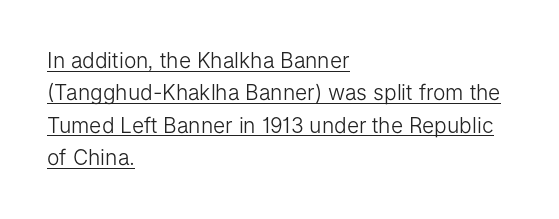
{"italic": "no", "bold": "no", "underline": "yes", "align": "left", "line_spacing": "normal", "line_spacing_ratio": 1.54, "letter_spacing": "normal", "letter_spacing_em": 0.0, "glyph_px": 21}
